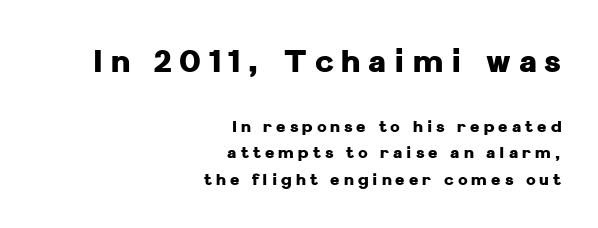
Q: Is the text bold? A: Yes.
Q: Is the text italic (slanted)? A: No, it is upright.
Q: Is the typeface a serif or a sans-serif typeface? A: Sans-serif.
Q: Is the text underlined? A: No.
Q: How is the paragraph aligned? A: Right-aligned.
Q: Is the spacing between letters normal or unusually wide? A: Unusually wide.
Q: Is the spacing between lines tight, normal or loose? A: Normal.
Q: Which block of text is set in a larger size, the first (top) or the second (bottom)? A: The first (top) one.
Q: Width (condensed, normal, or wide)? A: Normal.
Q: Stroke contrast? A: Low.
Q: x-height? A: Medium.
Q: Monospaced? A: No.
